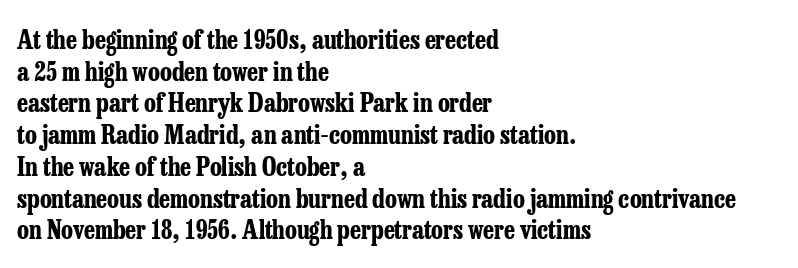
{"italic": "no", "bold": "yes", "underline": "no", "align": "left", "line_spacing": "normal", "line_spacing_ratio": 1.27, "letter_spacing": "normal", "letter_spacing_em": 0.0, "glyph_px": 25}
